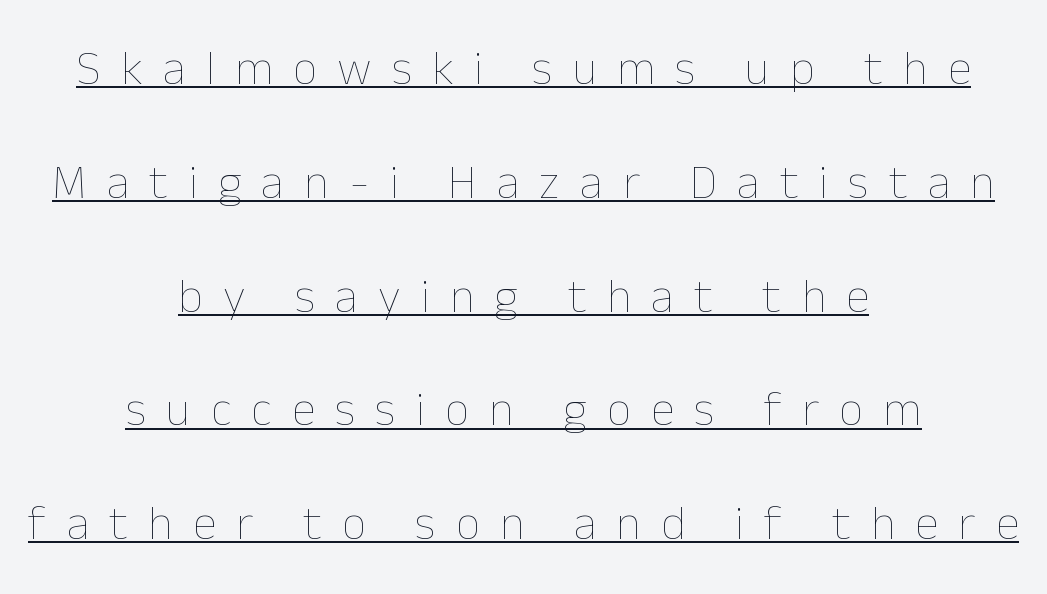
The image shows 48 px thin type, upright; set centered, loose line spacing (2.37x), unusually wide letter spacing (+0.42 em), underlined; low stroke contrast and a medium x-height.
